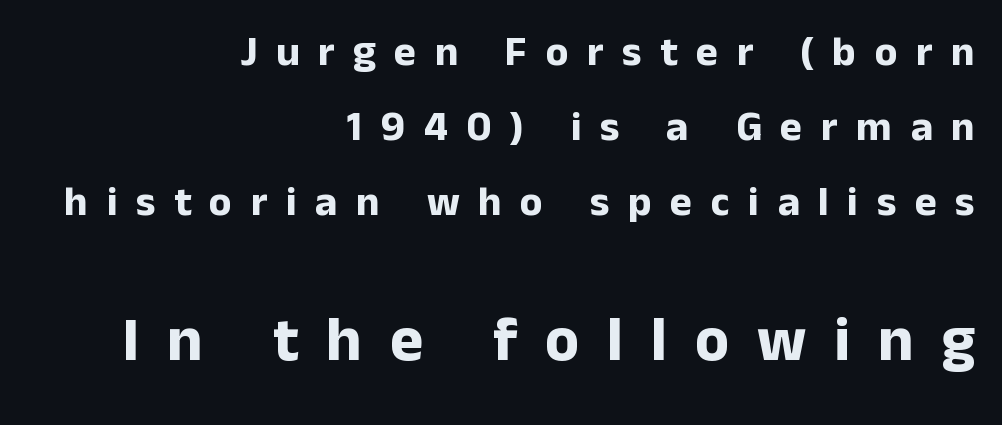
Caption: multi-line text, flush right, ragged left. The letters stand upright; this is a roman face. Is this a fixed-width face? No — the glyphs have proportional, varying widths. Words float on clear page, feet unadorned. The glyphs in this specimen are sans serif.
